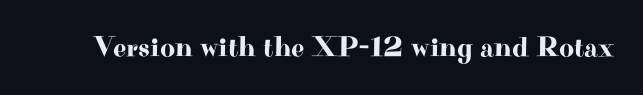
Short note: letters normally spaced. Characters remain perfectly vertical along every line. Here the designer chose a conventional face with non-uniform glyph widths. Words float on clear page, feet unadorned.
